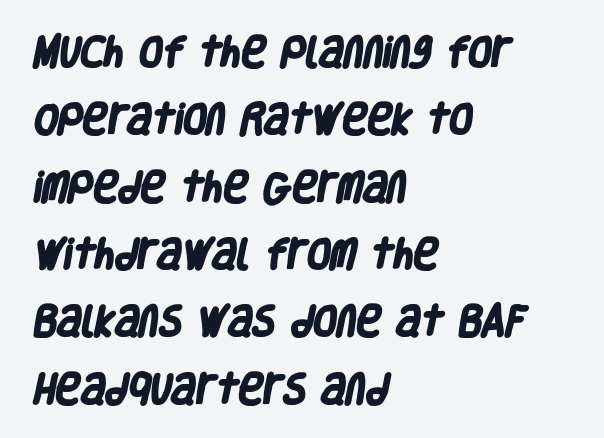
{"serif": "no", "bold": "yes", "weight": "heavy", "width": "condensed", "stroke_contrast": "low", "x_height": "large", "monospaced": "no", "underline": "no", "align": "left", "line_spacing": "loose", "line_spacing_ratio": 1.98, "letter_spacing": "normal", "letter_spacing_em": 0.0, "glyph_px": 34}
